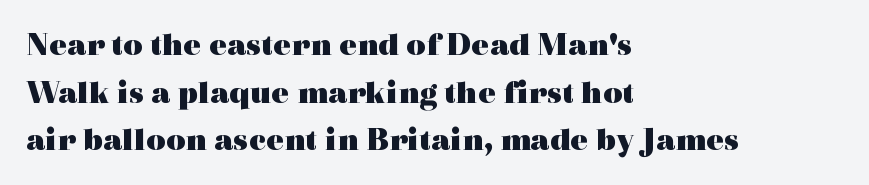
The font's upright variant was chosen for this text. Casual observation: everything's shoved over to the left. Check under the words: just untouched page. Notice how descenders clear the ascenders below comfortably — that's standard leading. Observe the serifs anchoring each vertical stroke in this sample. The passage shown is emphatically bold.
